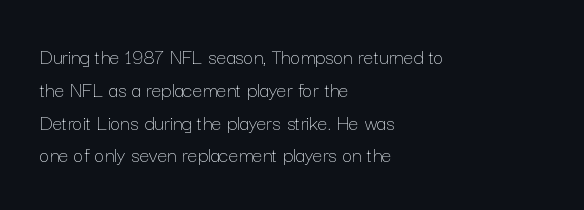
Descender tails drop into unmarked territory. Vertically, the passage feels balanced, rows spaced as you'd expect. The typesetter chose a ragged-right arrangement here. The typography opts for an upright posture over an oblique one. The rendering keeps characters at their native spacing. Stroke mass is kept to a normal reading level or below.
